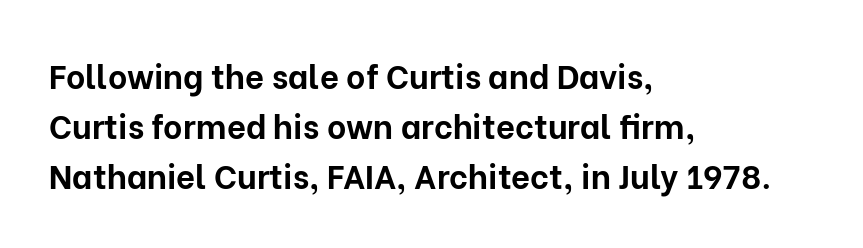
Q: Is the text bold? A: Yes.
Q: Is the text italic (slanted)? A: No, it is upright.
Q: Is the typeface a serif or a sans-serif typeface? A: Sans-serif.
Q: Is the text underlined? A: No.
Q: How is the paragraph aligned? A: Left-aligned.
Q: Is the spacing between letters normal or unusually wide? A: Normal.
Q: Is the spacing between lines tight, normal or loose? A: Normal.
Q: Width (condensed, normal, or wide)? A: Normal.
Q: Stroke contrast? A: Low.
Q: x-height? A: Medium.
Q: Monospaced? A: No.
